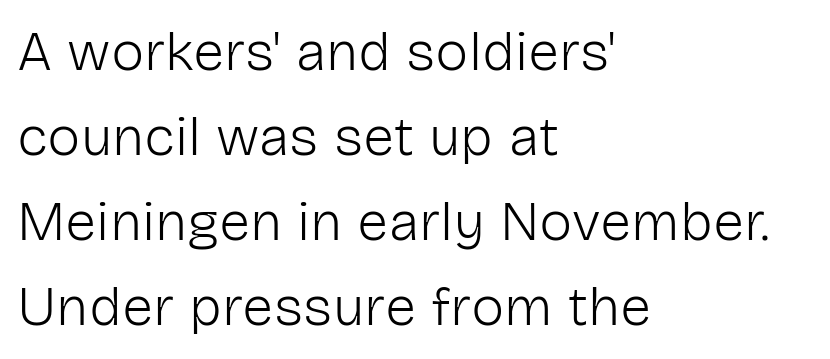
{"serif": "no", "italic": "no", "bold": "no", "weight": "light", "width": "normal", "stroke_contrast": "low", "x_height": "medium", "monospaced": "no", "underline": "no", "align": "left", "line_spacing": "normal", "line_spacing_ratio": 1.52, "letter_spacing": "normal", "letter_spacing_em": 0.0, "glyph_px": 56}
